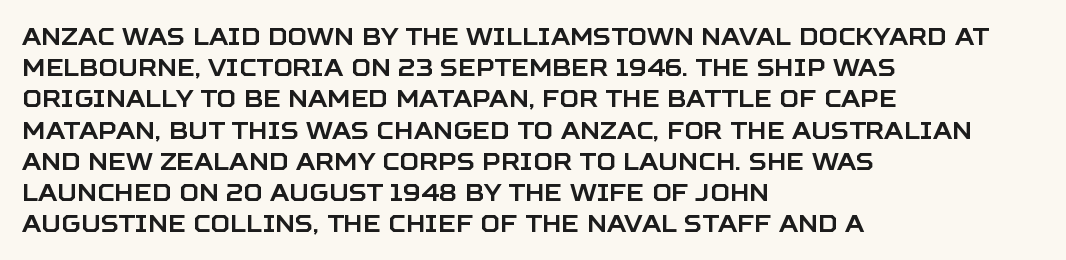
The image shows 24 px text type, upright; set left-aligned, normal line spacing (1.3x), normal letter spacing, not underlined.
